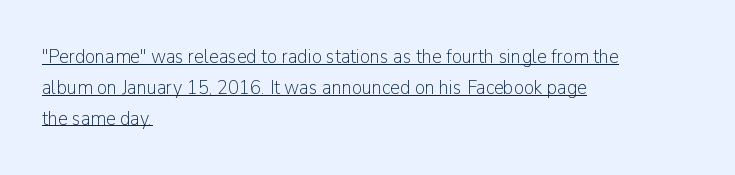
This sample keeps an unexceptional amount of space between lines. No extra ink here — the face is not bold. A classic flush-left, rag-right setting is used for this passage. In terms of letterspacing, this is plain default setting.
